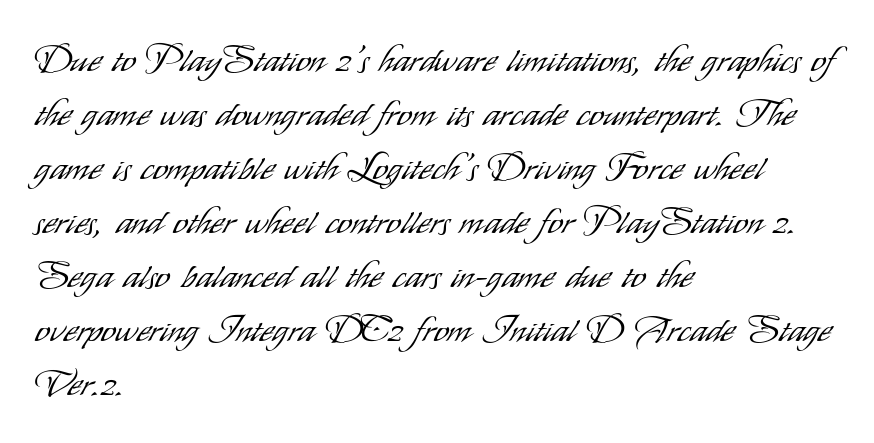
The image shows 37 px light, condensed sans-serif type; set left-aligned, normal line spacing (1.46x), normal letter spacing, not underlined; low stroke contrast and a small x-height.
